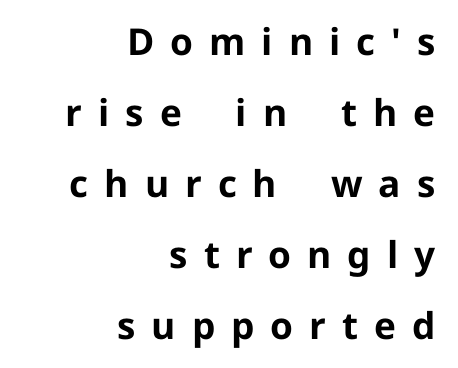
{"serif": "no", "italic": "no", "bold": "yes", "weight": "bold", "width": "normal", "stroke_contrast": "low", "x_height": "medium", "monospaced": "no", "underline": "no", "align": "right", "line_spacing": "loose", "line_spacing_ratio": 1.92, "letter_spacing": "wide", "letter_spacing_em": 0.43, "glyph_px": 37}
